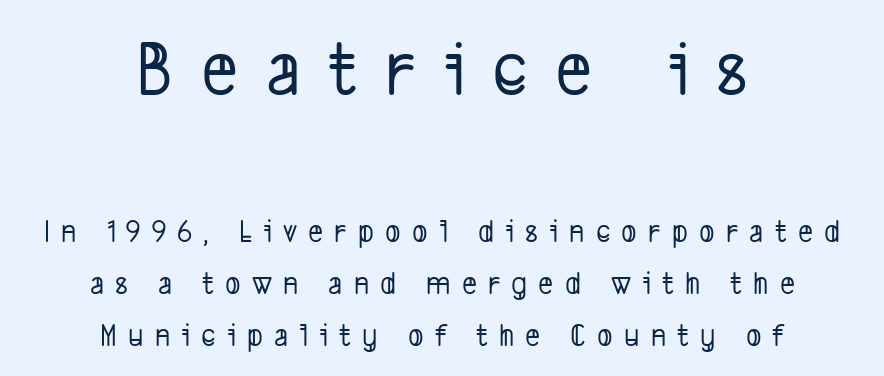
The lines sit at an ordinary, default distance from one another. A sans-serif font was chosen for this passage. Size hierarchy here favors the leading block over the trailing one. This sample has the flowing, uneven cadence of proportional lettering. Check the space under the baseline: it is left empty.
